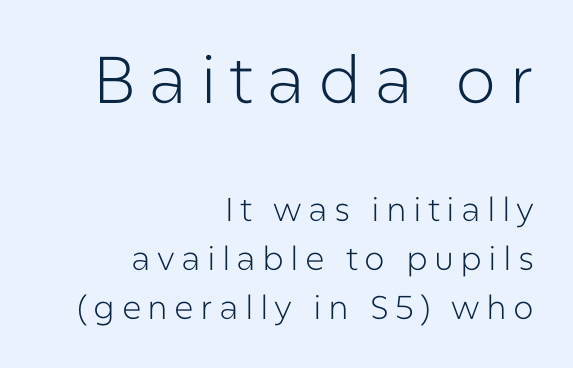
Serif or sans? Sans — the stroke terminals are bare. This layout puts the oversized block above and the modest block below. Think of a printed novel: that variable character pitch is what you see here. Each row of text sits above clean, open space. Heaviness? Minimal to ordinary, like unemphasized prose. In CSS terms this would be text-align: right.
